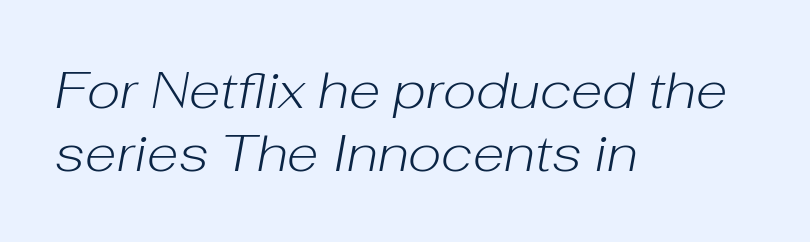
The image shows 52 px light type, italic (leaning right); set left-aligned, line spacing 1.21x, normal letter spacing, not underlined; low stroke contrast and a medium x-height.
